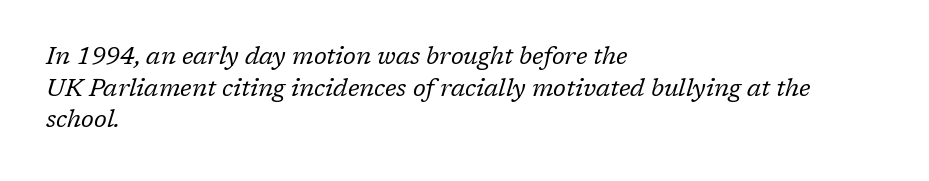
{"italic": "yes", "lean": "right", "slant_degrees": 17, "bold": "no", "underline": "no", "align": "left", "line_spacing": "normal", "line_spacing_ratio": 1.32, "letter_spacing": "normal", "letter_spacing_em": 0.0, "glyph_px": 24}
